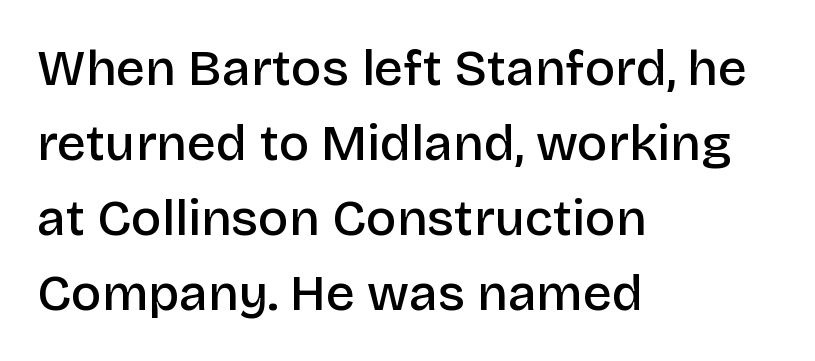
The image shows 51 px semibold sans-serif type, upright; set left-aligned, normal line spacing (1.47x), normal letter spacing, not underlined; low stroke contrast and a large x-height.
